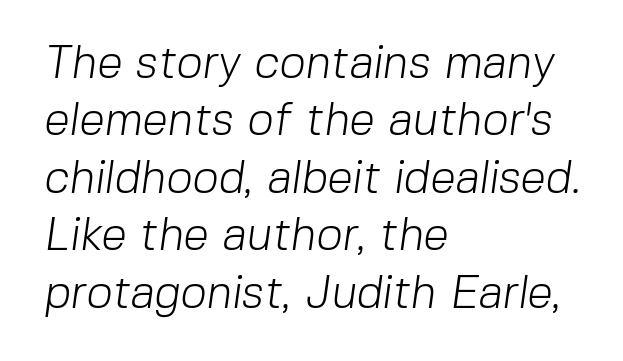
Rows of type keep a routine distance in the vertical direction. The font family rendered here belongs to the sans-serif group. Tracking here is standard; glyphs follow each other at the usual distance. The face used here is proportionally spaced, like ordinary book or web type. Is the block centered? No — it sits flush against the left margin. Vertical stems look standard width or narrower in stroke.
